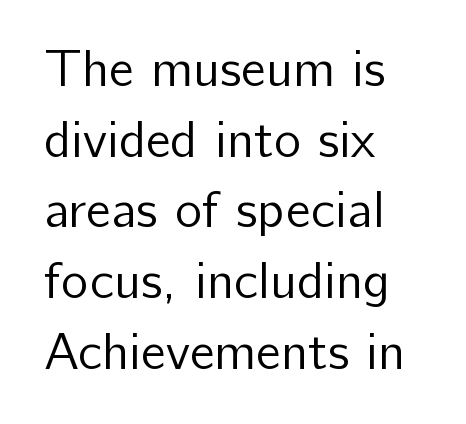
Q: Is the text bold? A: No.
Q: Is the text italic (slanted)? A: No, it is upright.
Q: Is the typeface a serif or a sans-serif typeface? A: Sans-serif.
Q: Is the text underlined? A: No.
Q: How is the paragraph aligned? A: Left-aligned.
Q: Is the spacing between letters normal or unusually wide? A: Normal.
Q: Is the spacing between lines tight, normal or loose? A: Normal.
Q: Width (condensed, normal, or wide)? A: Normal.
Q: Stroke contrast? A: Low.
Q: x-height? A: Medium.
Q: Monospaced? A: No.
